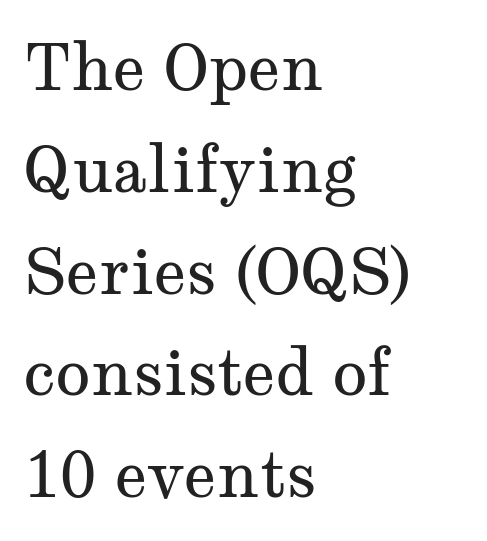
{"serif": "yes", "italic": "no", "bold": "no", "weight": "regular", "width": "wide", "stroke_contrast": "medium", "x_height": "medium", "monospaced": "no", "underline": "no", "align": "left", "line_spacing": "normal", "line_spacing_ratio": 1.59, "letter_spacing": "normal", "letter_spacing_em": 0.0, "glyph_px": 64}
